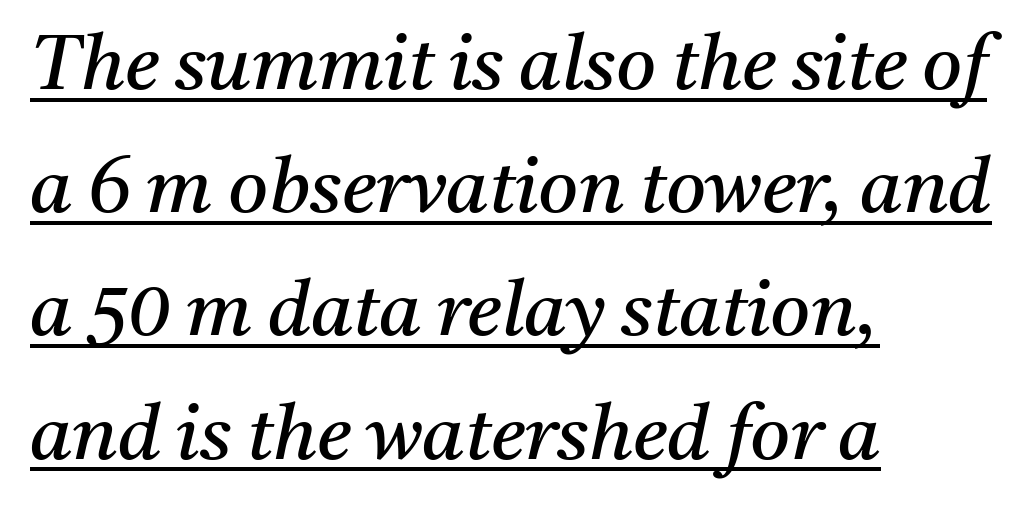
The image shows 77 px regular-weight serif type, italic (leaning right); set left-aligned, normal line spacing (1.6x), normal letter spacing, underlined; medium stroke contrast and a medium x-height.
